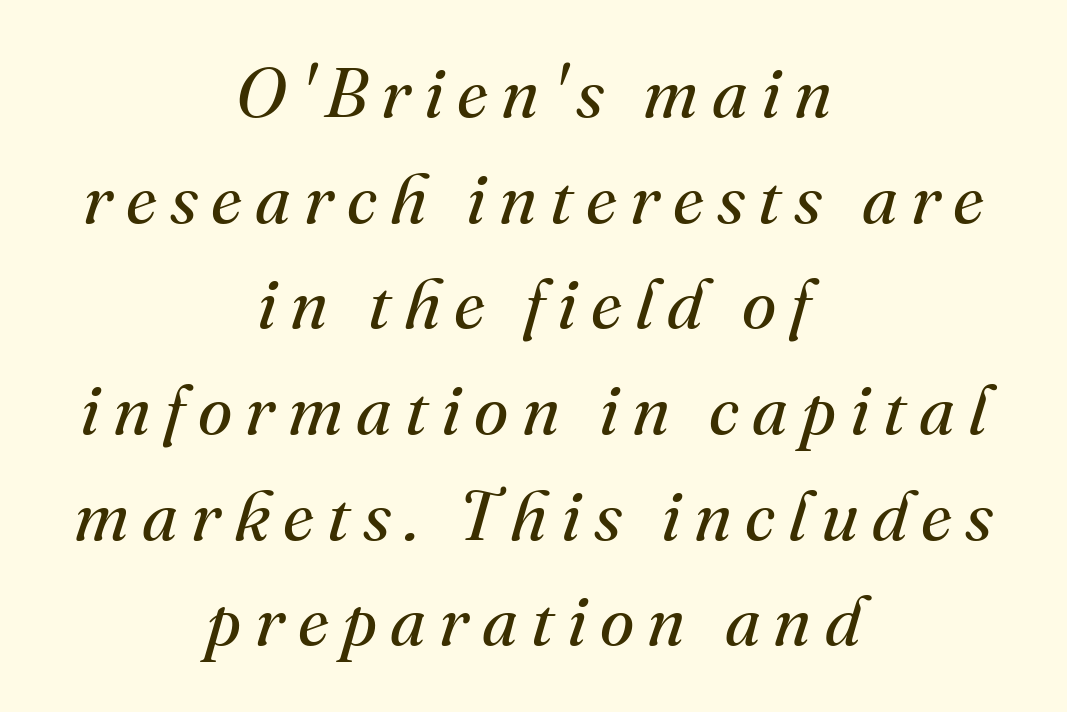
The image shows 70 px regular-weight serif type, italic (leaning right); set centered, normal line spacing (1.51x), not underlined; medium stroke contrast and a small x-height.
